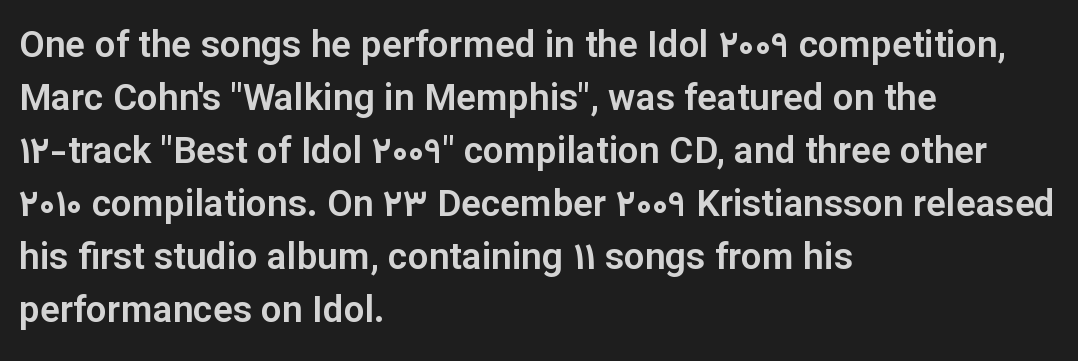
The gap between lines stays unmarked. This block has exactly the height ordinary leading produces. The face used here is proportionally spaced, like ordinary book or web type. This rendering employs a face without finishing strokes, i.e., a sans-serif. Posture: upright roman.
